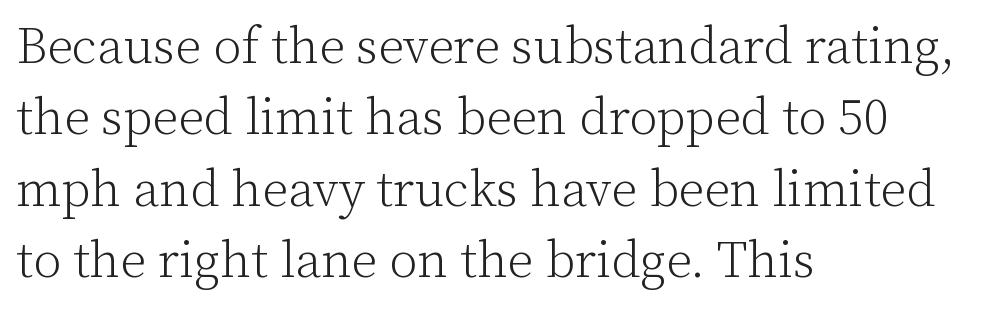
The image shows 51 px light serif type, upright; set left-aligned, normal line spacing (1.4x), normal letter spacing, not underlined; low stroke contrast and a medium x-height.
